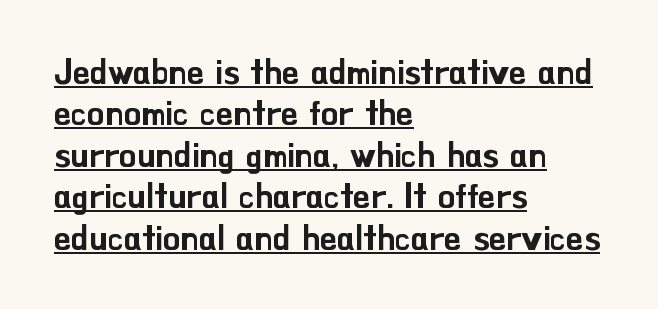
The image shows 34 px sans-serif type, upright; set left-aligned, line spacing 1.22x, normal letter spacing, underlined; low stroke contrast and a small x-height.
